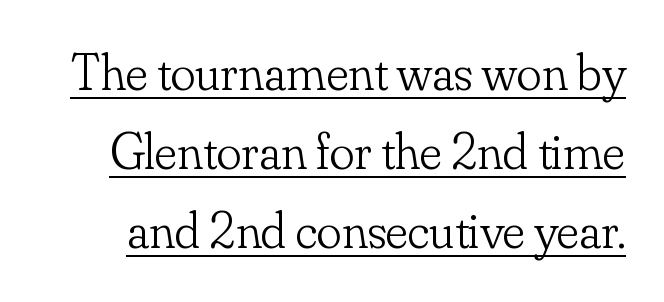
{"serif": "yes", "italic": "no", "bold": "no", "weight": "light", "width": "normal", "stroke_contrast": "low", "x_height": "small", "monospaced": "no", "underline": "yes", "line_spacing": "normal", "line_spacing_ratio": 1.52, "letter_spacing": "normal", "letter_spacing_em": 0.0, "glyph_px": 52}
